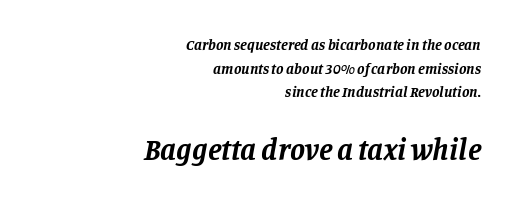
The image shows 30 px bold serif type, italic (leaning right); set right-aligned, normal line spacing (1.57x), normal letter spacing, not underlined; the second (bottom) block is 2.0x larger; low stroke contrast and a large x-height.
